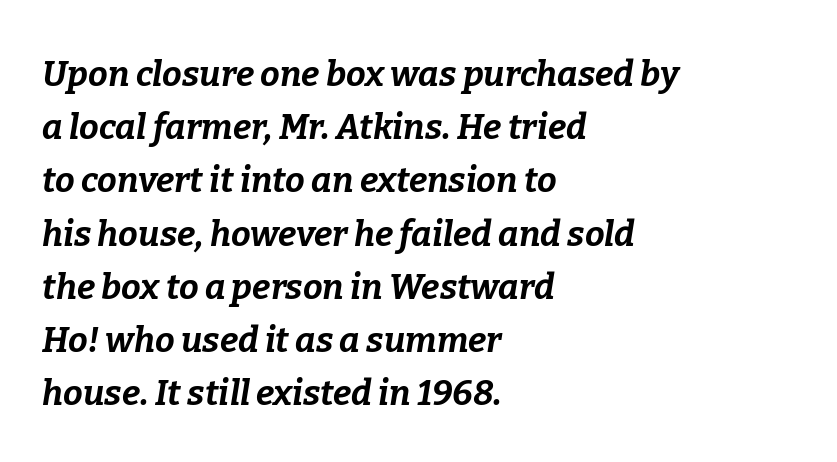
The image shows 35 px bold type, italic (leaning right); set left-aligned, normal line spacing (1.52x), normal letter spacing, not underlined; low stroke contrast and a medium x-height.
